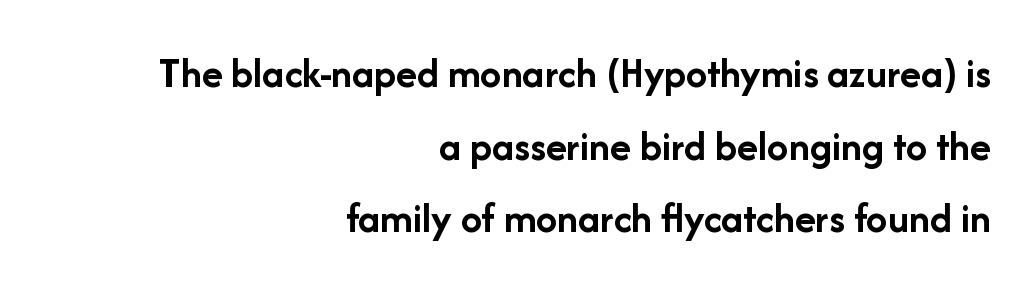
The letters stand upright; this is a roman face. Anything drawn beneath the words? Only blank space. The passage shown has conventional tracking throughout. Notice how thick the strokes are: this is what a full bold looks like. These lines sit exactly where default settings would place them.
